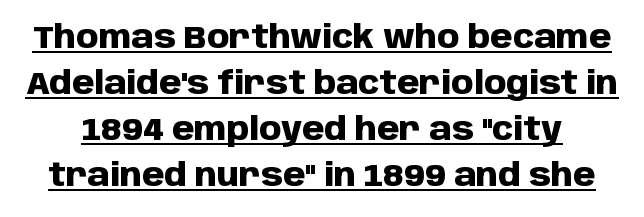
{"serif": "no", "italic": "no", "bold": "yes", "weight": "heavy", "width": "normal", "stroke_contrast": "low", "x_height": "large", "monospaced": "no", "underline": "yes", "line_spacing": "normal", "line_spacing_ratio": 1.44, "letter_spacing": "normal", "letter_spacing_em": 0.0, "glyph_px": 32}
